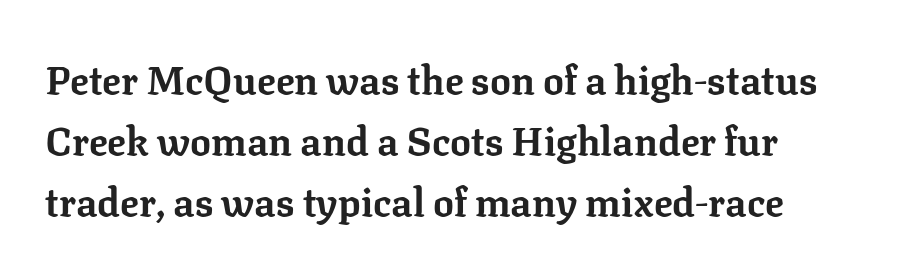
The image shows 39 px bold serif type, upright; set normal line spacing (1.56x), normal letter spacing, not underlined; low stroke contrast and a medium x-height.
